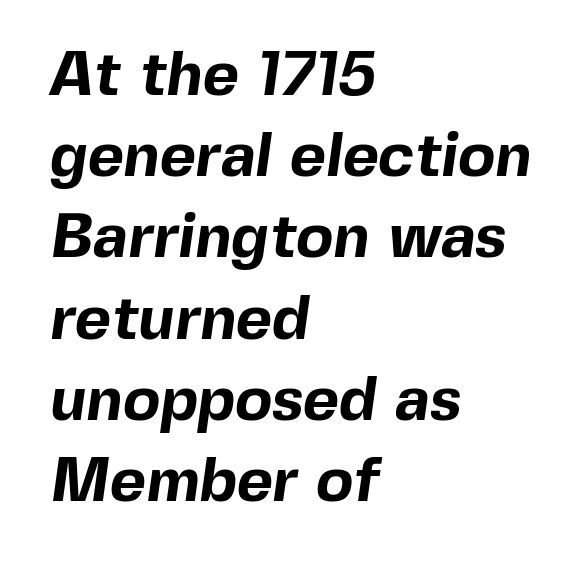
There is no visible air inserted between adjacent glyphs. The glyphs are unaccompanied by any horizontal stroke below them. Note the varied advance widths — an 'i' is clearly narrower than an 'm'. If you drew a ruler down the left edge, every line would touch it.
